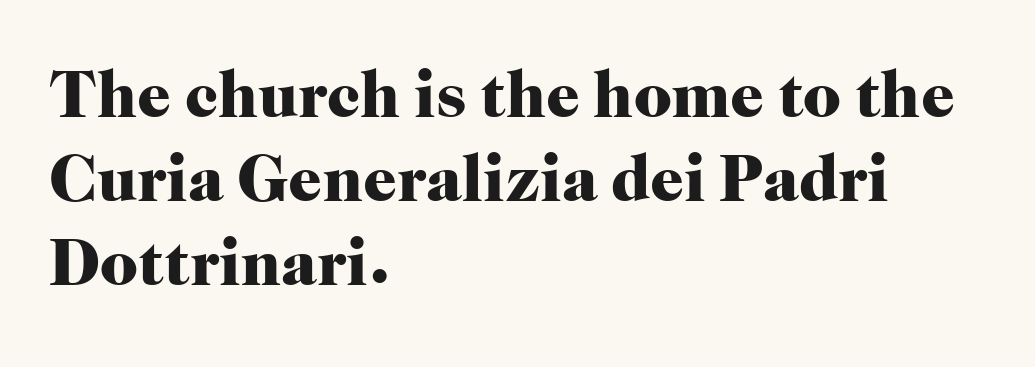
The image shows 66 px heavy serif type, upright; set left-aligned, normal line spacing (1.27x), normal letter spacing, not underlined; high stroke contrast and a medium x-height.
